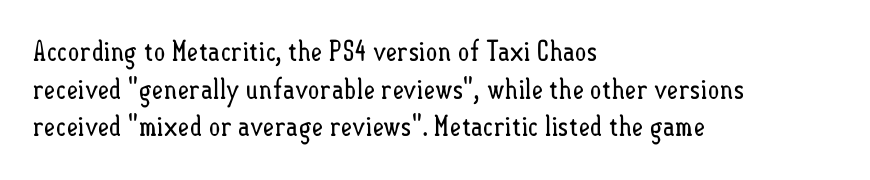
The strip under each line holds only bare page. You could not count columns in this text — the font is proportionally spaced. The font sits on the lighter half of the weight spectrum, regular included. Honestly, the letter spacing is just normal — you wouldn't notice it.
